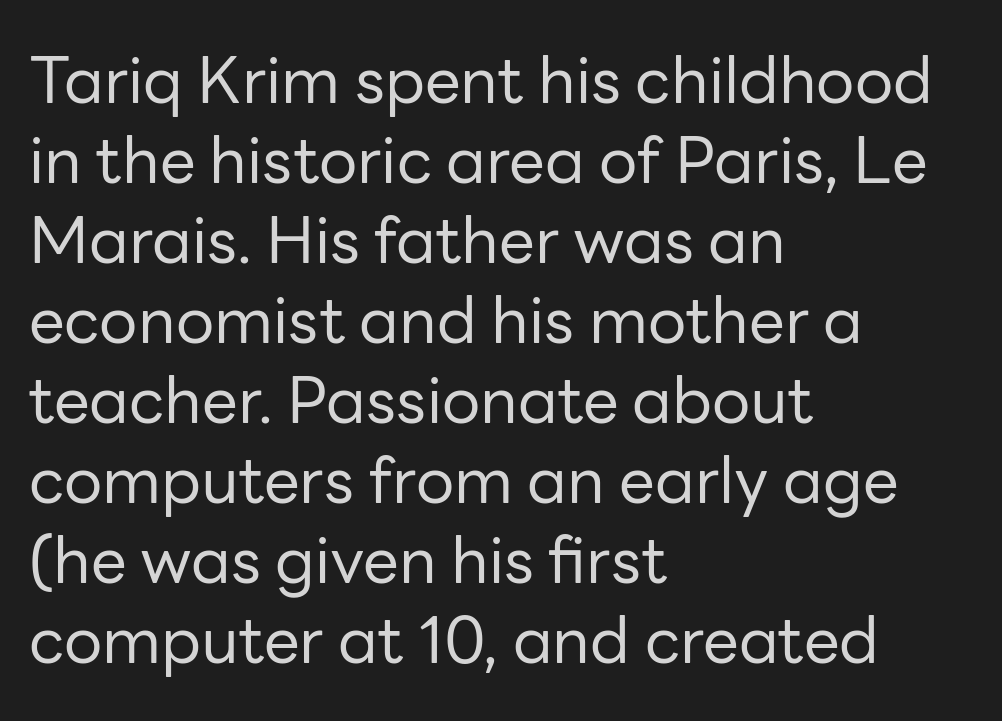
No heavy texture on the line: the type isn't bold. The string is rendered with underlining switched off. A typesetter would call this proportional, since set widths differ per character. The typeface chosen for these lines omits serifs. Ordinary non-slanted type is in use. Default kerning and tracking; the words read as compact shapes.
